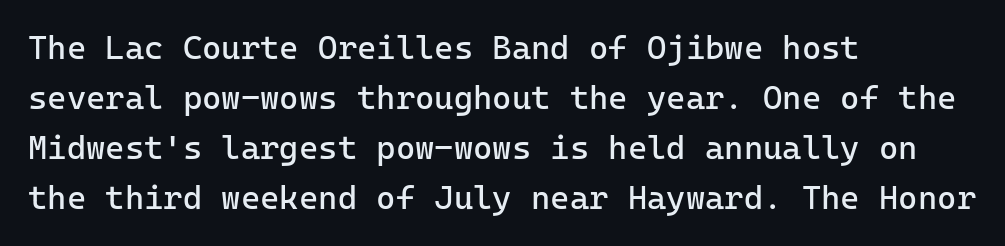
Nope, no serifs anywhere on these letters. Each letter, wide or thin by design, is forced into the same width here. Short and long lines alike share a common starting point at left. Is this a heavy cut? Hardly; it is regular or lighter. Descender tails drop into unmarked territory. The typography opts for an upright posture over an oblique one.
